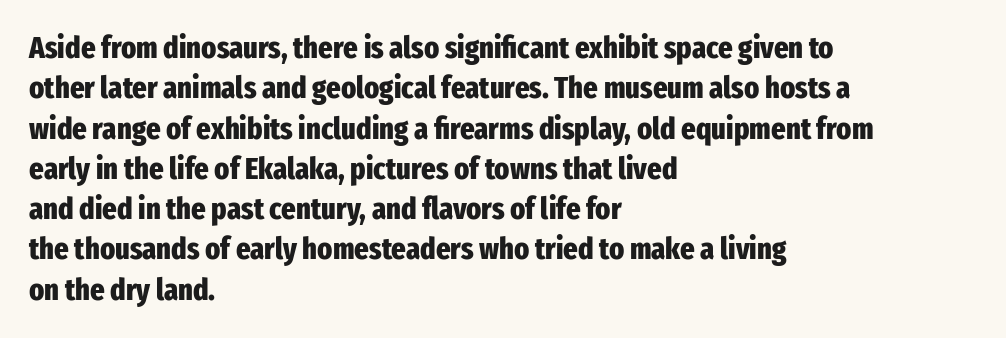
The image shows 31 px heavy, condensed sans-serif type, upright; set left-aligned, normal line spacing (1.3x), normal letter spacing, not underlined; low stroke contrast and a medium x-height.
